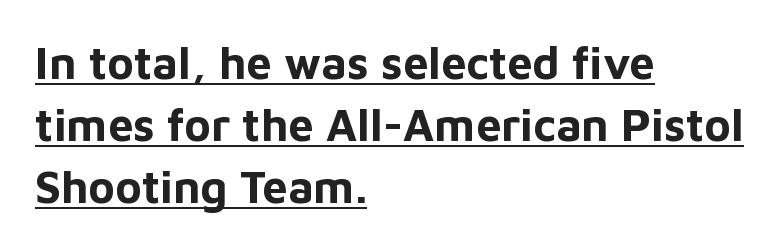
{"serif": "no", "italic": "no", "bold": "yes", "weight": "bold", "width": "normal", "stroke_contrast": "low", "x_height": "medium", "monospaced": "no", "underline": "yes", "align": "left", "line_spacing": "normal", "line_spacing_ratio": 1.38, "letter_spacing": "normal", "letter_spacing_em": 0.0, "glyph_px": 45}
